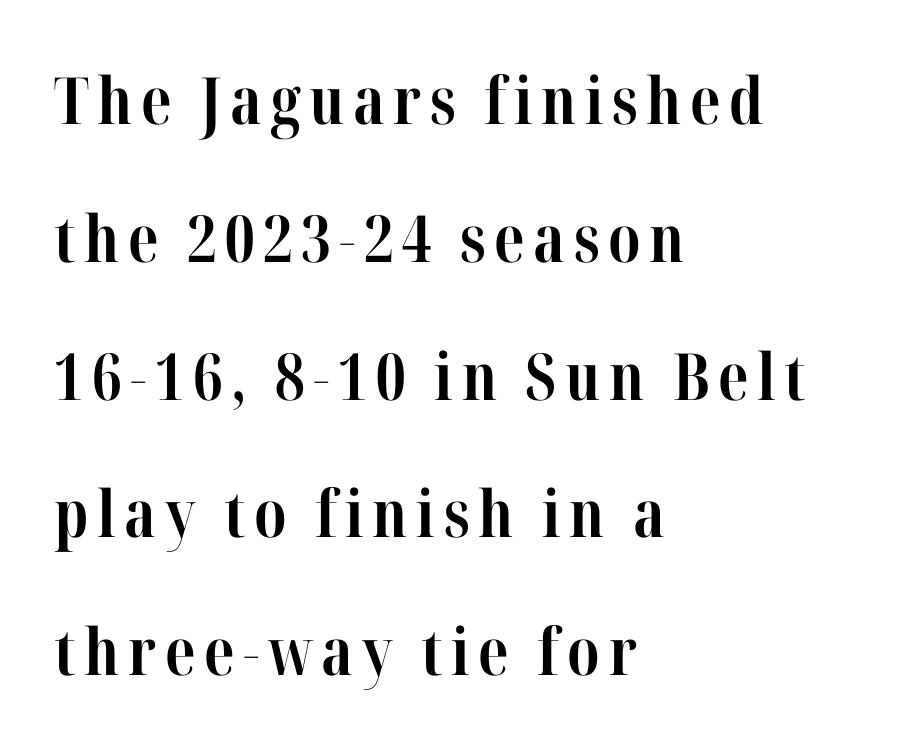
The characters look thick and weighty, a clear bold. Interline gaps are noticeably wide in this sample. The rendering shows small feet on the letterforms — a serif design. Posture: straight, roman, zero tilt.
